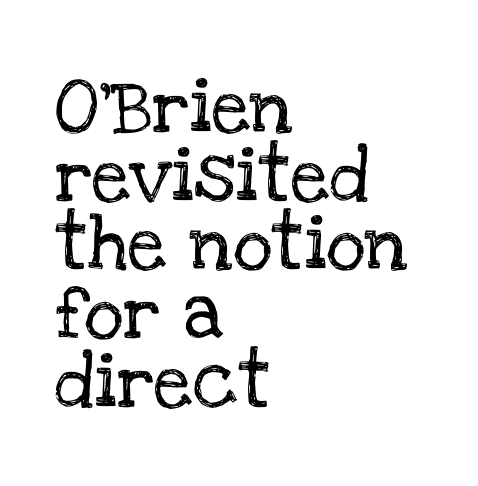
{"serif": "yes", "italic": "no", "width": "normal", "stroke_contrast": "low", "x_height": "large", "monospaced": "no", "underline": "no", "align": "left", "line_spacing": "normal", "line_spacing_ratio": 1.25, "letter_spacing": "normal", "letter_spacing_em": 0.0, "glyph_px": 55}
